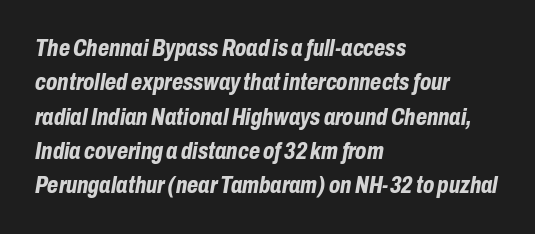
The letters are bold, with thick, heavy strokes. The whole block is typeset with a tilt. Tracking here is standard; glyphs follow each other at the usual distance. The specimen omits any rule beneath the text block's lines. Students, observe: this is what conventionally led text looks like. Compared with a centered layout, this one pins lines to the left instead.
